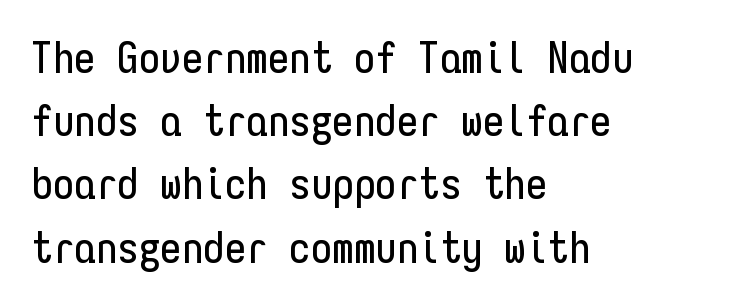
Q: Is the text italic (slanted)? A: No, it is upright.
Q: Is the typeface a serif or a sans-serif typeface? A: Sans-serif.
Q: Is the text underlined? A: No.
Q: How is the paragraph aligned? A: Left-aligned.
Q: Is the spacing between letters normal or unusually wide? A: Normal.
Q: Is the spacing between lines tight, normal or loose? A: Normal.
Q: Width (condensed, normal, or wide)? A: Condensed.
Q: Stroke contrast? A: Low.
Q: x-height? A: Medium.
Q: Monospaced? A: Yes.
